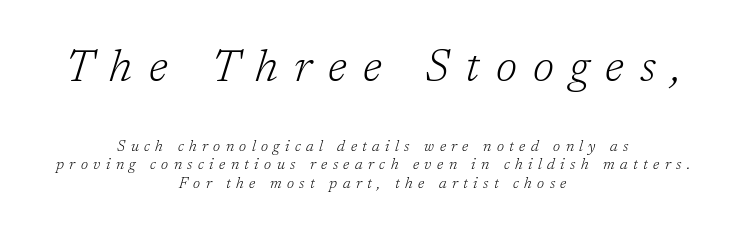
Q: Is the text bold? A: No.
Q: Is the text italic (slanted)? A: Yes, it leans right by about 17 degrees.
Q: Is the typeface a serif or a sans-serif typeface? A: Serif.
Q: Is the text underlined? A: No.
Q: How is the paragraph aligned? A: Centered.
Q: Is the spacing between letters normal or unusually wide? A: Unusually wide.
Q: Which block of text is set in a larger size, the first (top) or the second (bottom)? A: The first (top) one.
Q: Width (condensed, normal, or wide)? A: Normal.
Q: Stroke contrast? A: Low.
Q: x-height? A: Medium.
Q: Monospaced? A: No.
